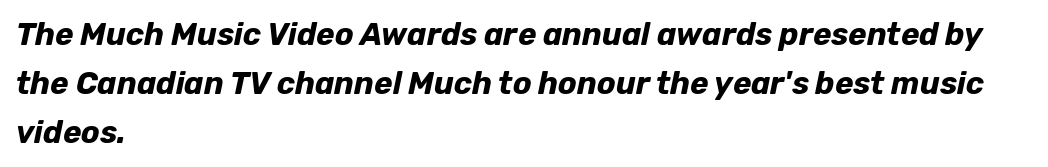
{"italic": "yes", "lean": "right", "slant_degrees": 12, "bold": "yes", "weight": "bold", "width": "normal", "stroke_contrast": "low", "x_height": "medium", "monospaced": "no", "underline": "no", "align": "left", "line_spacing": "normal", "line_spacing_ratio": 1.58, "letter_spacing": "normal", "letter_spacing_em": 0.0, "glyph_px": 31}
